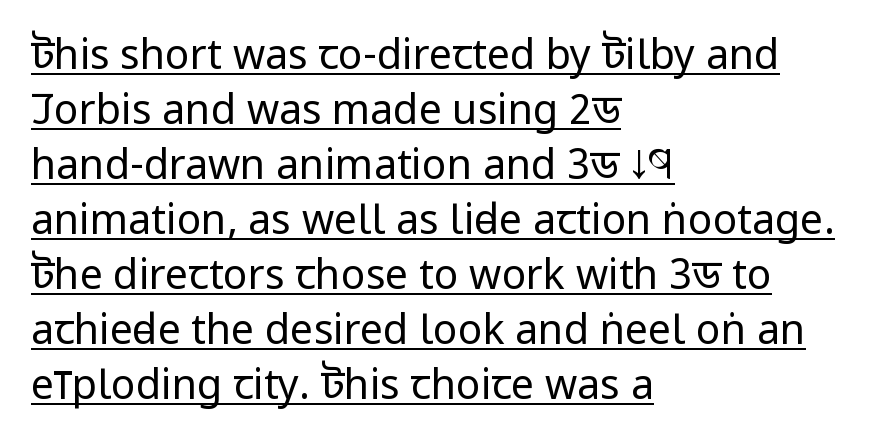
It's the straight-up-and-down kind of type. Vertical stems look standard width or narrower in stroke. Line beginnings align vertically; line endings do not. I'd call this a sans setting — the letters go barefoot.
